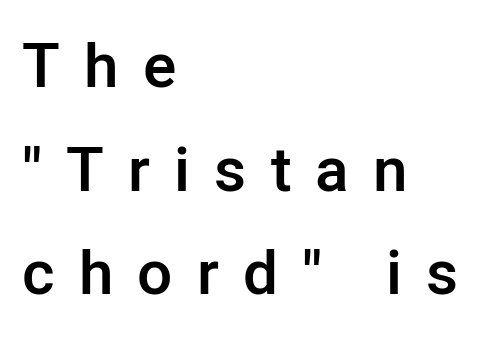
The image shows 62 px semibold sans-serif type, upright; set left-aligned, normal line spacing (1.67x), unusually wide letter spacing (+0.39 em), not underlined; low stroke contrast and a medium x-height.
